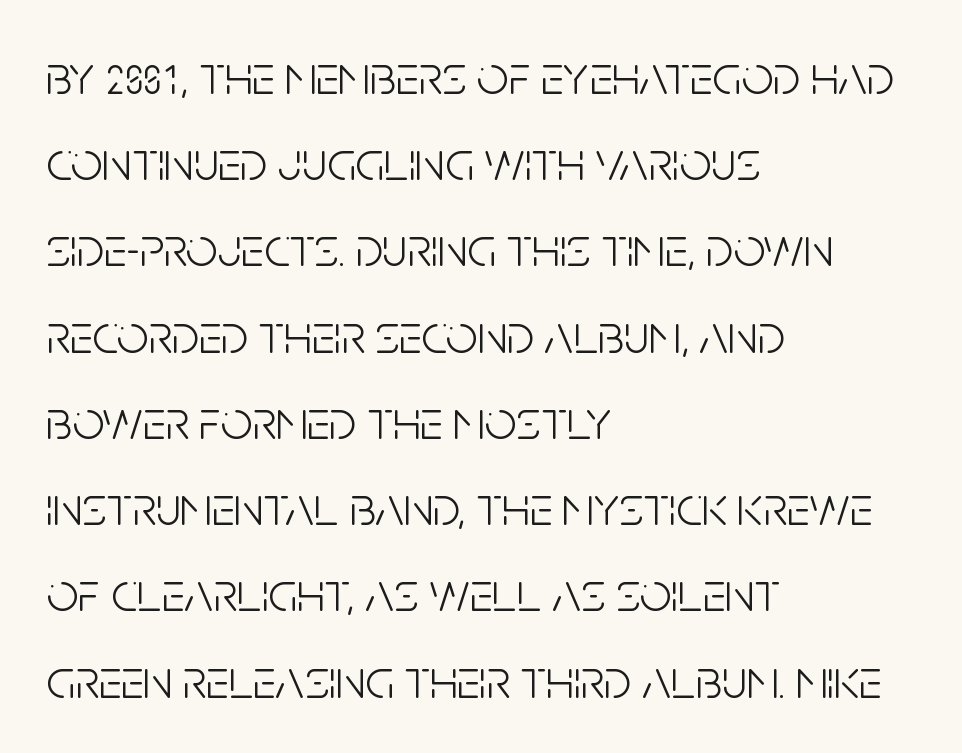
{"serif": "no", "italic": "no", "bold": "no", "weight": "light", "width": "condensed", "stroke_contrast": "low", "x_height": "large", "monospaced": "no", "underline": "no", "align": "left", "line_spacing": "normal", "line_spacing_ratio": 1.54, "letter_spacing": "normal", "letter_spacing_em": 0.0, "glyph_px": 56}
